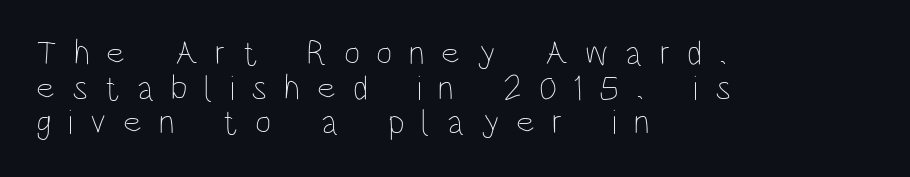
Q: Is the text bold? A: No.
Q: Is the text italic (slanted)? A: No, it is upright.
Q: Is the text underlined? A: No.
Q: How is the paragraph aligned? A: Left-aligned.
Q: Is the spacing between letters normal or unusually wide? A: Unusually wide.
Q: Is the spacing between lines tight, normal or loose? A: Tight.
Q: Width (condensed, normal, or wide)? A: Condensed.
Q: Stroke contrast? A: Low.
Q: x-height? A: Large.
Q: Monospaced? A: No.
